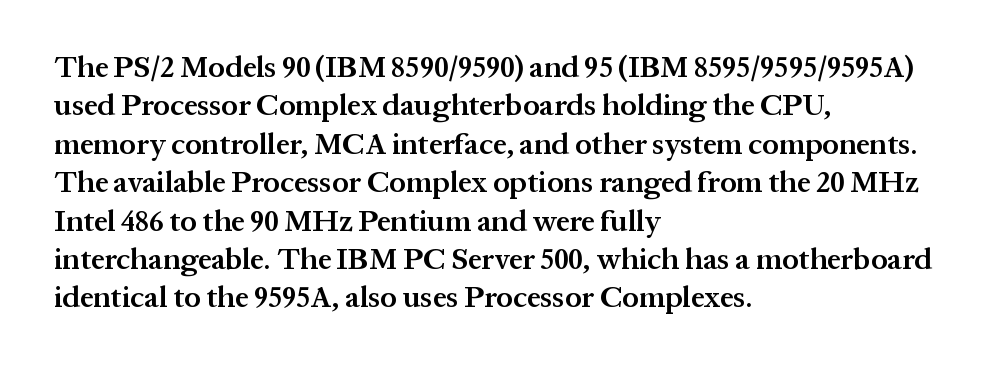
The space beneath each line is pristine and unruled. A student would call this left alignment; a typographer would say flush left, rag right. A typesetter would call this proportional, since set widths differ per character. Horizontal bands of white between lines are of average thickness. The letters are semibold — heavier than regular but short of a full bold. When letters stand straight like this, we call the style roman or upright.
